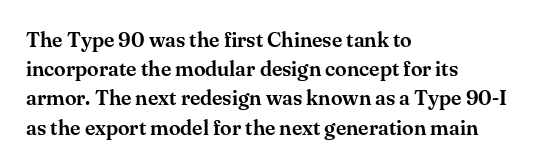
Each word holds together tightly as a unit, with standard inter-letter gaps. Left-aligned paragraph, ragged on the right. The vertical gap from one line to the next is medium. Nope, not italic — everything's standing straight. Check the space under the baseline: it is left empty.
